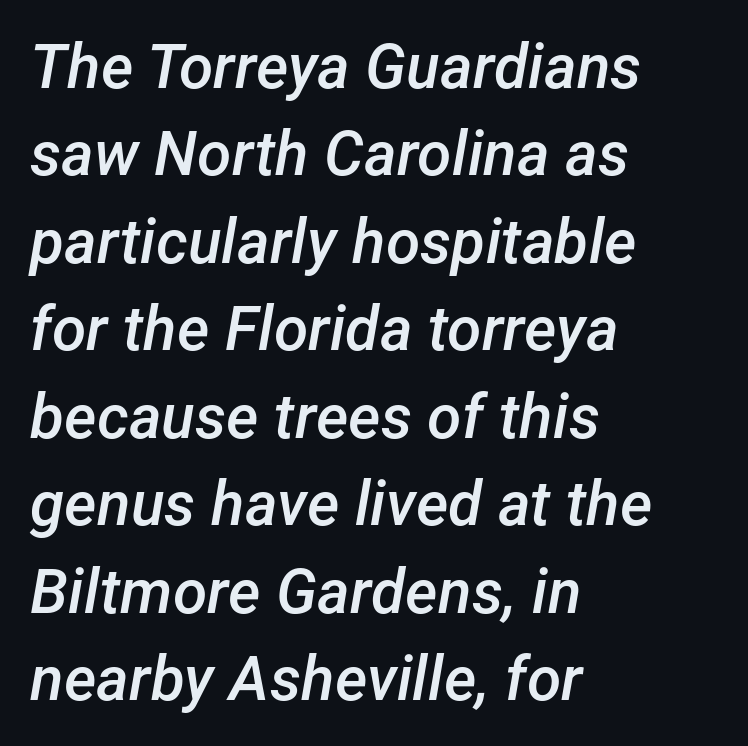
The image shows 62 px semibold type, italic (leaning right); set left-aligned, normal line spacing (1.41x), normal letter spacing, not underlined; low stroke contrast and a medium x-height.
